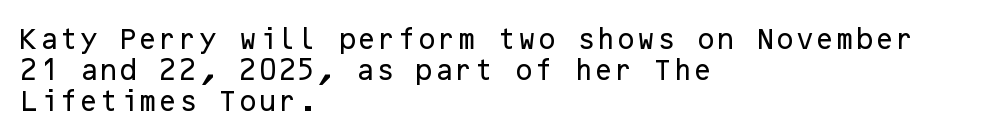
The glyphs are unaccompanied by any horizontal stroke below them. Quick note: not italic, upright. Each word holds together tightly as a unit, with standard inter-letter gaps. The paragraph shown leans on its left margin. Does the leading feel generous? No, just average.
